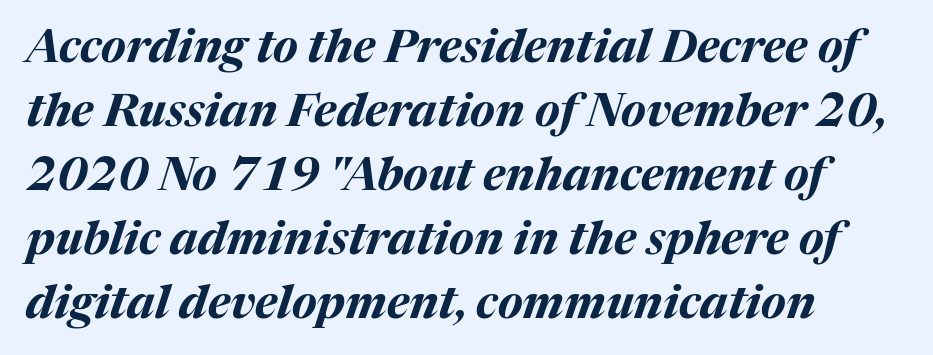
{"italic": "yes", "lean": "right", "slant_degrees": 17, "bold": "yes", "weight": "bold", "width": "normal", "stroke_contrast": "medium", "x_height": "medium", "monospaced": "no", "underline": "no", "align": "left", "line_spacing": "normal", "line_spacing_ratio": 1.39, "letter_spacing": "normal", "letter_spacing_em": 0.0, "glyph_px": 46}
